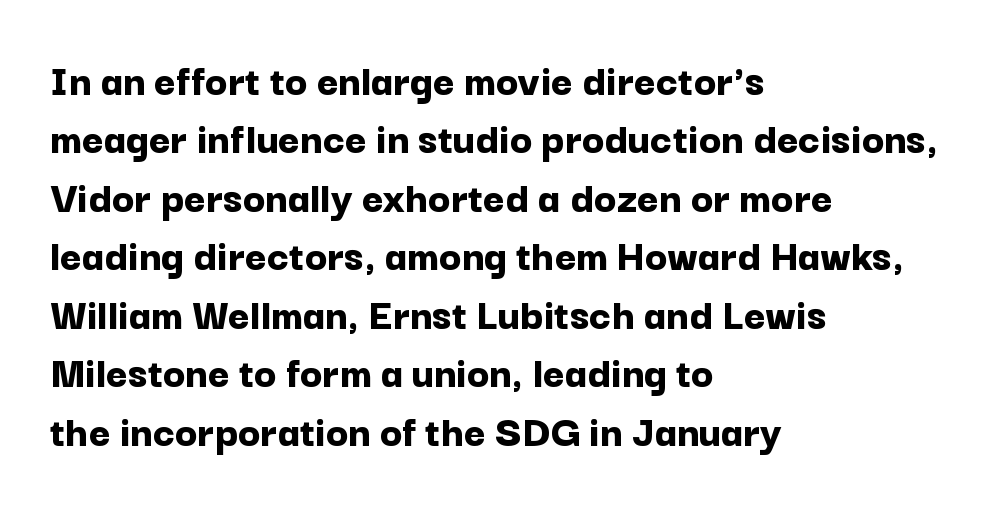
Think of a printed novel: that variable character pitch is what you see here. It's the straight-up-and-down kind of type. The designer left line spacing at the default. Left-aligned paragraph, ragged on the right. The letters are bold, with thick, heavy strokes. The font family rendered here belongs to the sans-serif group.
